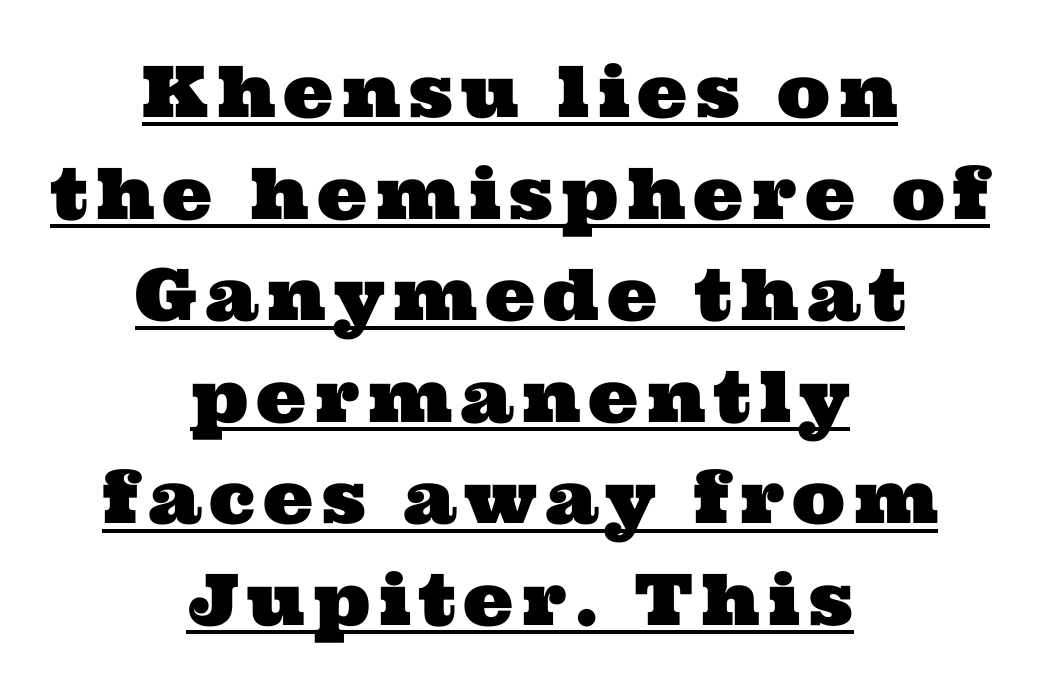
{"serif": "yes", "width": "wide", "stroke_contrast": "medium", "x_height": "medium", "monospaced": "no", "underline": "yes", "align": "center", "line_spacing": "normal", "line_spacing_ratio": 1.43, "glyph_px": 71}
